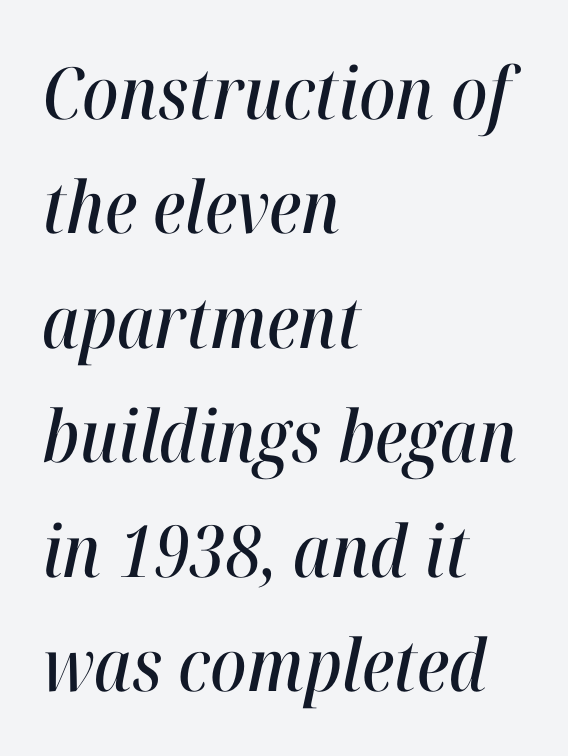
Q: Is the text italic (slanted)? A: Yes, it leans right by about 12 degrees.
Q: Is the text underlined? A: No.
Q: How is the paragraph aligned? A: Left-aligned.
Q: Is the spacing between letters normal or unusually wide? A: Normal.
Q: Is the spacing between lines tight, normal or loose? A: Normal.
Q: Width (condensed, normal, or wide)? A: Condensed.
Q: Stroke contrast? A: High.
Q: x-height? A: Medium.
Q: Monospaced? A: No.
